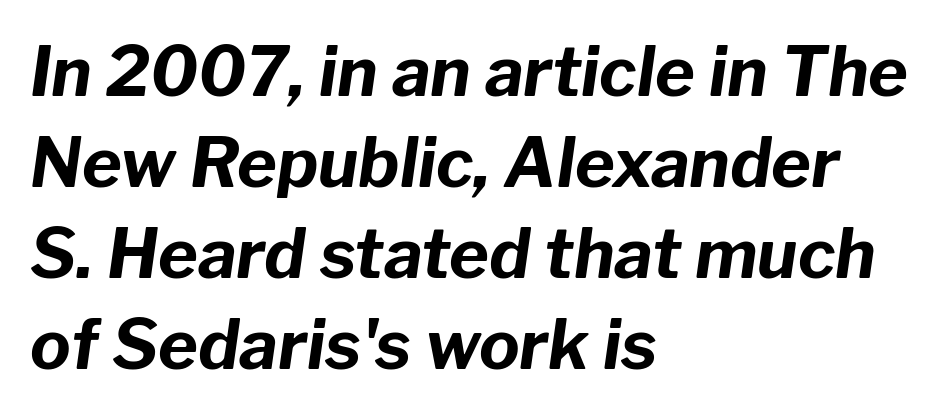
Q: Is the text bold? A: Yes.
Q: Is the text italic (slanted)? A: Yes, it leans right by about 8 degrees.
Q: Is the text underlined? A: No.
Q: How is the paragraph aligned? A: Left-aligned.
Q: Is the spacing between letters normal or unusually wide? A: Normal.
Q: Is the spacing between lines tight, normal or loose? A: Normal.
Q: Width (condensed, normal, or wide)? A: Normal.
Q: Stroke contrast? A: Low.
Q: x-height? A: Medium.
Q: Monospaced? A: No.
